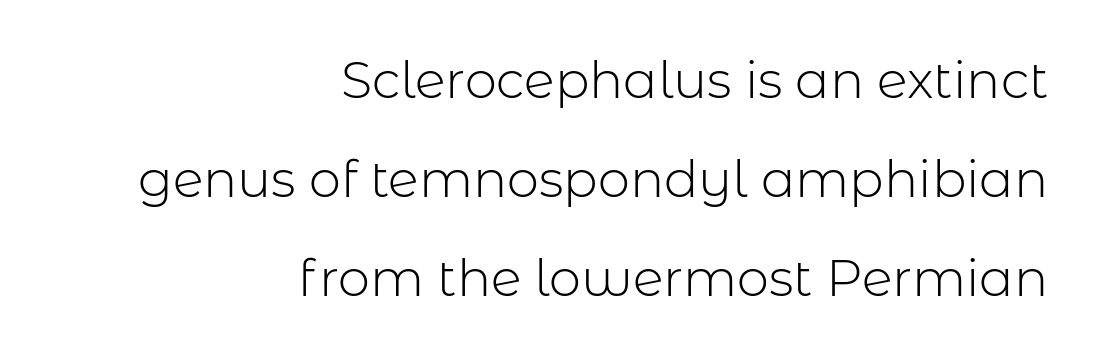
Q: Is the text bold? A: No.
Q: Is the text italic (slanted)? A: No, it is upright.
Q: Is the typeface a serif or a sans-serif typeface? A: Sans-serif.
Q: Is the text underlined? A: No.
Q: How is the paragraph aligned? A: Right-aligned.
Q: Is the spacing between letters normal or unusually wide? A: Normal.
Q: Is the spacing between lines tight, normal or loose? A: Loose.
Q: Width (condensed, normal, or wide)? A: Normal.
Q: Stroke contrast? A: Low.
Q: x-height? A: Medium.
Q: Monospaced? A: No.
